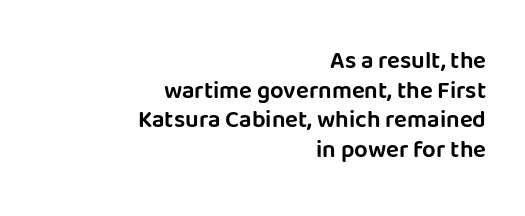
The image shows 24 px text type, upright; set right-aligned, line spacing 1.23x, normal letter spacing, not underlined.
